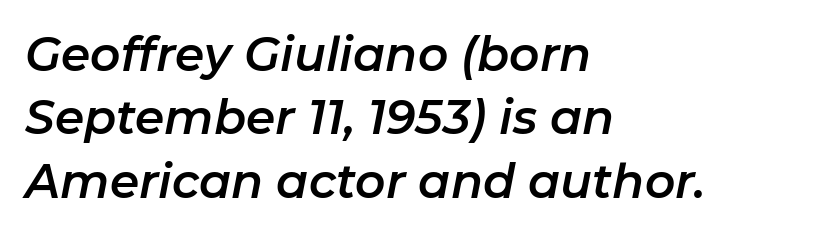
{"italic": "yes", "lean": "right", "slant_degrees": 11, "width": "normal", "stroke_contrast": "low", "x_height": "medium", "monospaced": "no", "underline": "no", "align": "left", "line_spacing": "normal", "line_spacing_ratio": 1.35, "letter_spacing": "normal", "letter_spacing_em": 0.0, "glyph_px": 47}
